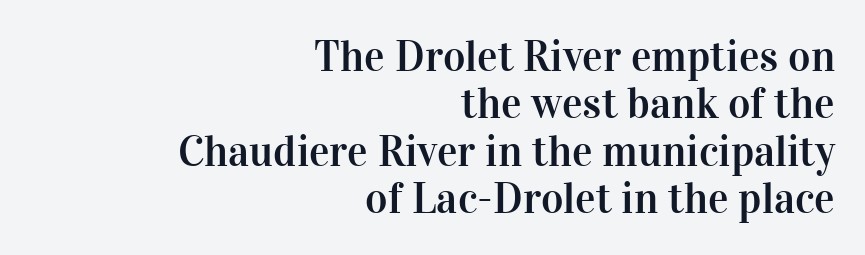
Unlike italic type, these characters show no tilt at all. Character widths vary here, with narrow letters taking less room than wide ones. Glyph-to-glyph distance matches everyday printed text. Horizontal alignment here is rightward, an uncommon choice for prose. Bare-footed words on every line. The vertical gap from one line to the next is small.
